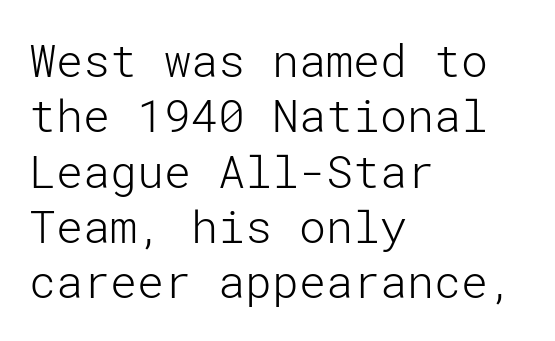
Q: Is the text bold? A: No.
Q: Is the text italic (slanted)? A: No, it is upright.
Q: Is the typeface a serif or a sans-serif typeface? A: Sans-serif.
Q: Is the text underlined? A: No.
Q: How is the paragraph aligned? A: Left-aligned.
Q: Is the spacing between letters normal or unusually wide? A: Normal.
Q: Width (condensed, normal, or wide)? A: Normal.
Q: Stroke contrast? A: Low.
Q: x-height? A: Medium.
